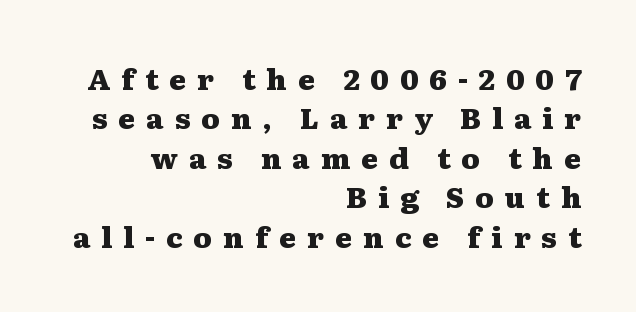
The rows are spaced the way most documents space them. Quick note: not italic, upright. Students, this is bold: see how much ink each stroke carries. No word sits above an underline. The type family on display is of the serif kind.
